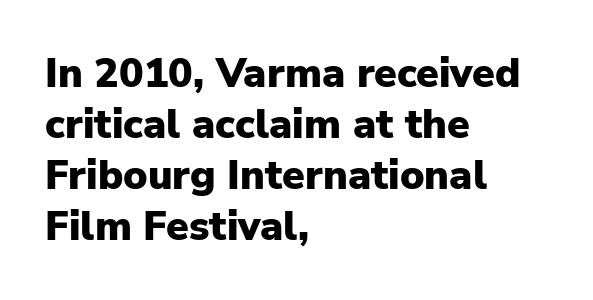
The image shows 41 px heavy sans-serif type, upright; set left-aligned, line spacing 1.24x, normal letter spacing, not underlined; low stroke contrast and a medium x-height.
